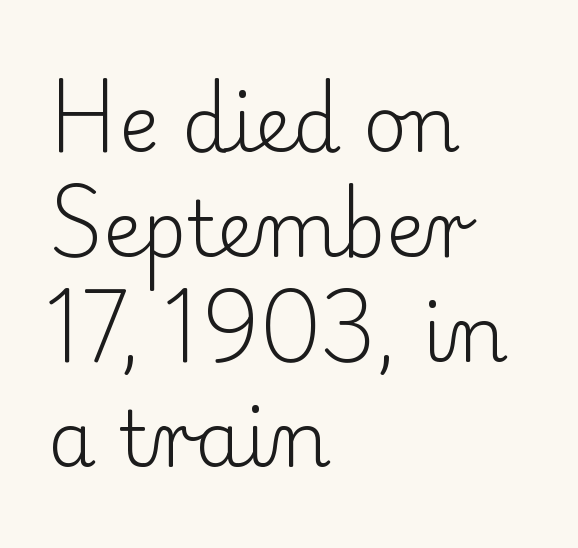
{"italic": "no", "bold": "no", "weight": "light", "width": "normal", "stroke_contrast": "low", "x_height": "small", "monospaced": "no", "underline": "no", "align": "left", "line_spacing": "normal", "line_spacing_ratio": 1.38, "letter_spacing": "normal", "letter_spacing_em": 0.0, "glyph_px": 76}
